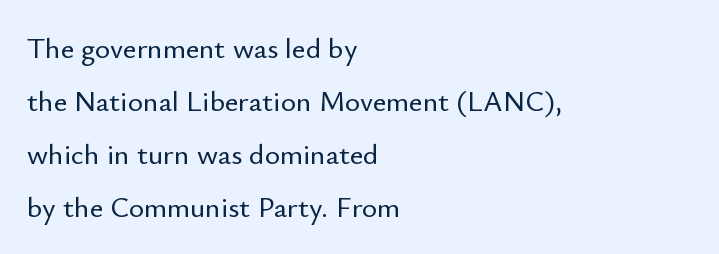
The image shows 29 px sans-serif type, upright; set left-aligned, line spacing 1.83x, normal letter spacing, not underlined; low stroke contrast and a small x-height.
